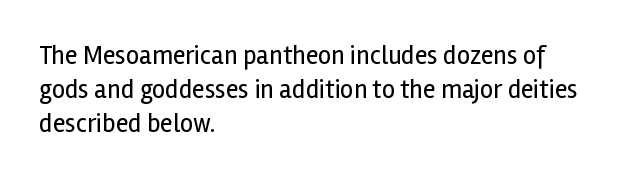
Descenders are the only things crossing below the line. All the whitespace from short lines collects on the right. Characters remain perfectly vertical along every line. The letters sit at their default tracking, neither squeezed nor spread.
